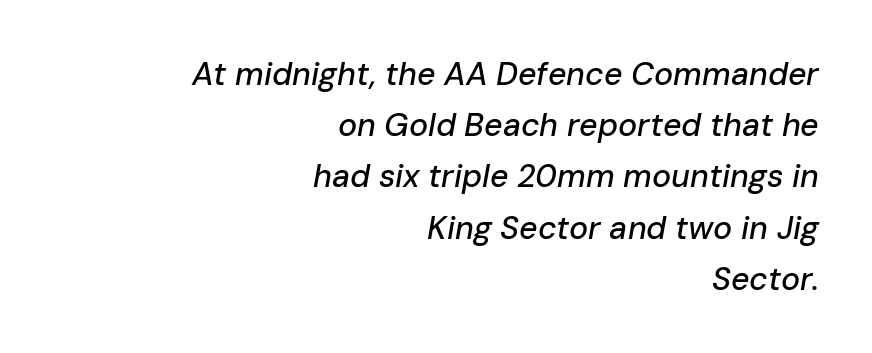
The image shows 32 px text type, italic (leaning right); set right-aligned, normal line spacing (1.6x), normal letter spacing, not underlined; low stroke contrast and a medium x-height.
